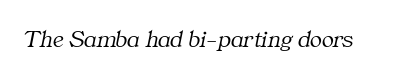
{"italic": "yes", "lean": "right", "slant_degrees": 11, "bold": "no", "underline": "no", "letter_spacing": "normal", "letter_spacing_em": 0.0, "glyph_px": 25}
